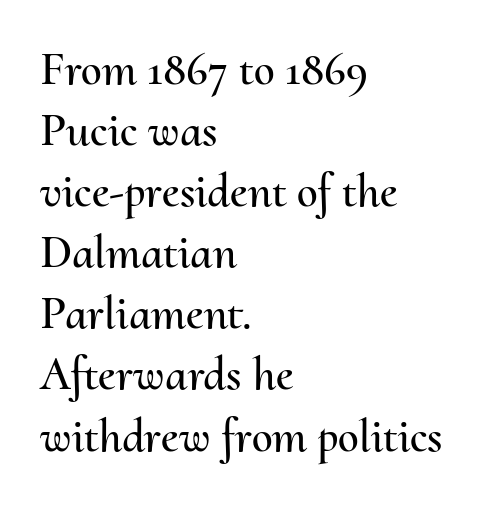
Quick note: interline space is typical. Characters follow at the spacing the type designer built in. The axis of the letterforms is exactly vertical. Every row of glyphs begins at an identical x-position on the left. Proportional: the letters do not fall into vertical columns. Quick note: underline off.
